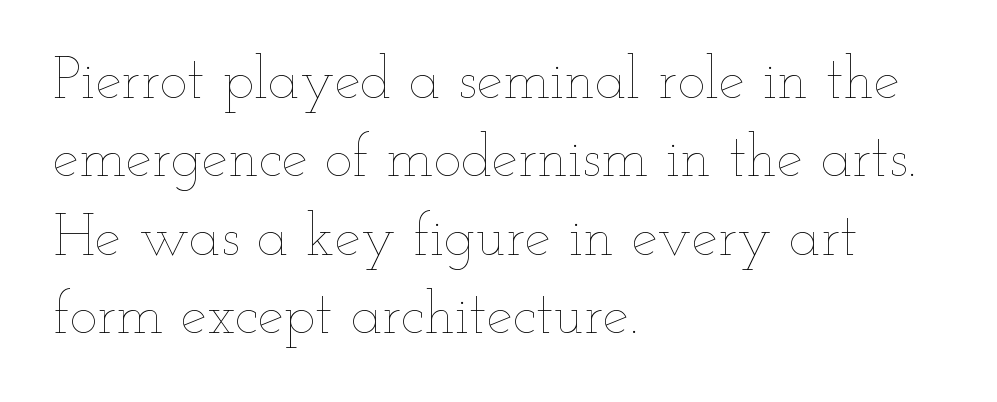
{"italic": "no", "bold": "no", "weight": "thin", "width": "wide", "stroke_contrast": "low", "x_height": "small", "monospaced": "no", "underline": "no", "align": "left", "line_spacing": "normal", "line_spacing_ratio": 1.33, "letter_spacing": "normal", "letter_spacing_em": 0.0, "glyph_px": 59}
